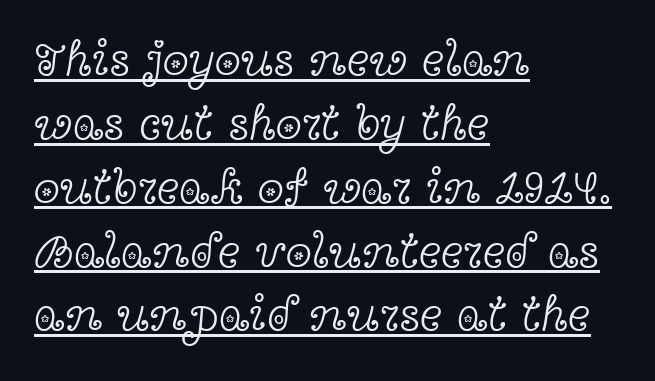
{"serif": "yes", "bold": "no", "weight": "light", "width": "wide", "x_height": "medium", "monospaced": "no", "underline": "yes", "align": "left", "line_spacing": "normal", "line_spacing_ratio": 1.33, "letter_spacing": "normal", "letter_spacing_em": 0.0, "glyph_px": 48}
